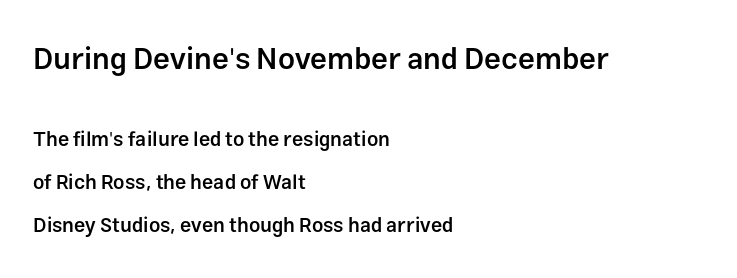
The image shows 30 px semibold sans-serif type, upright; set left-aligned, loose line spacing (2.16x), normal letter spacing, not underlined; the first (top) block is 1.5x larger; low stroke contrast and a medium x-height.
